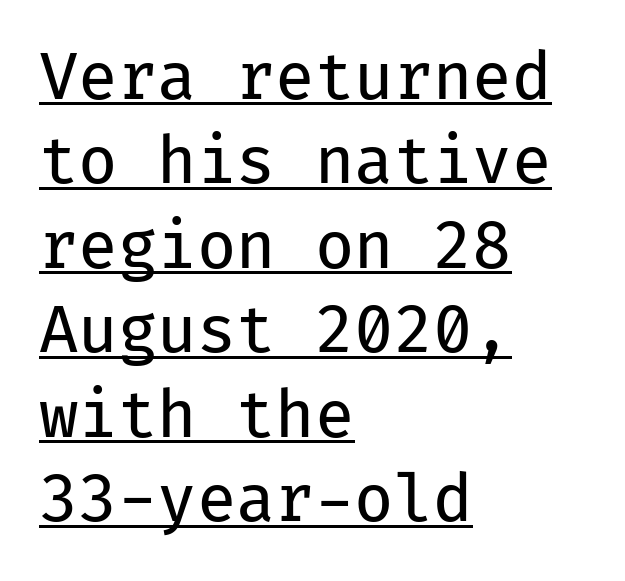
Short note: letters normally spaced. The text was rendered using a sans face with plain stroke endings. The leading is moderate, giving the passage an even texture. Here the designer chose a console-style face with uniform glyph widths.
